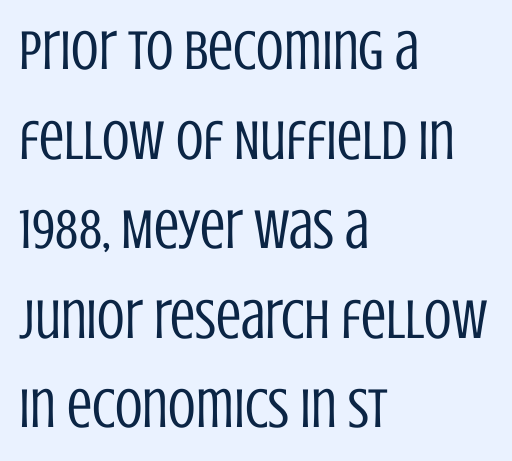
{"serif": "no", "italic": "no", "bold": "no", "weight": "regular", "width": "condensed", "stroke_contrast": "low", "x_height": "large", "monospaced": "no", "underline": "no", "align": "left", "line_spacing": "normal", "line_spacing_ratio": 1.6, "letter_spacing": "normal", "letter_spacing_em": 0.0, "glyph_px": 56}
